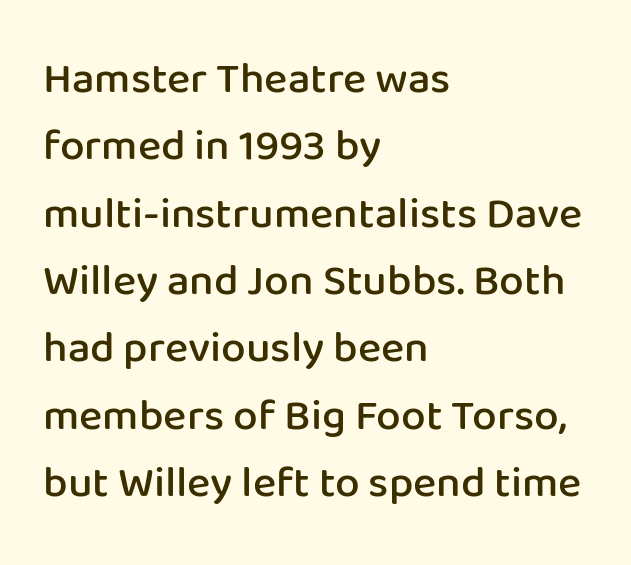
The image shows 44 px semibold sans-serif type, upright; set left-aligned, normal line spacing (1.53x), normal letter spacing, not underlined; low stroke contrast and a medium x-height.
